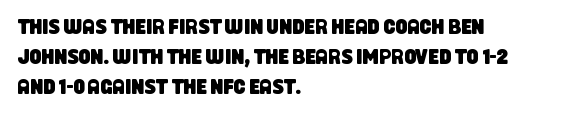
The image shows 21 px text type; set left-aligned, normal line spacing (1.43x), normal letter spacing, not underlined.
